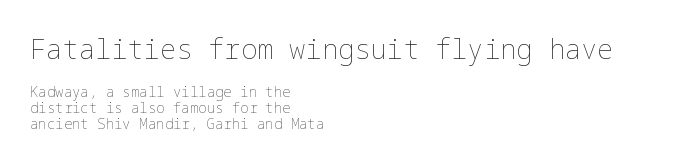
Which of the two is more prominent by size? The first, at the top. Where is the straight margin? On the left. Successive baselines arrive quickly, one right under another. A quiet, ordinary-to-light weight characterises the typeface. Descender tails drop into unmarked territory.
